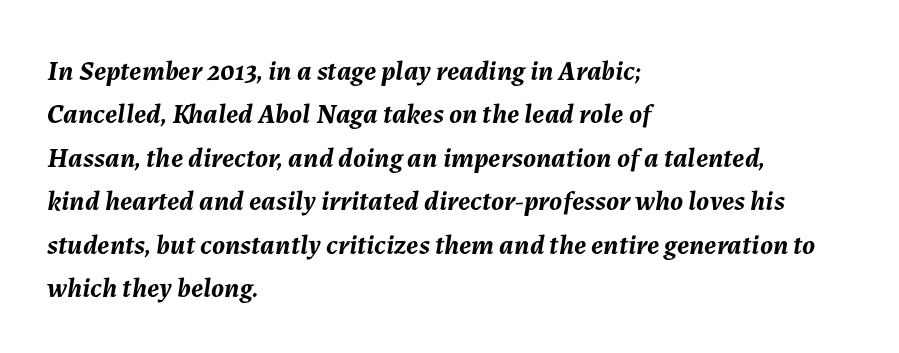
{"italic": "yes", "lean": "right", "slant_degrees": 7, "bold": "yes", "weight": "semibold", "width": "normal", "stroke_contrast": "medium", "x_height": "medium", "monospaced": "no", "underline": "no", "align": "left", "line_spacing": "normal", "line_spacing_ratio": 1.55, "letter_spacing": "normal", "letter_spacing_em": 0.0, "glyph_px": 28}
